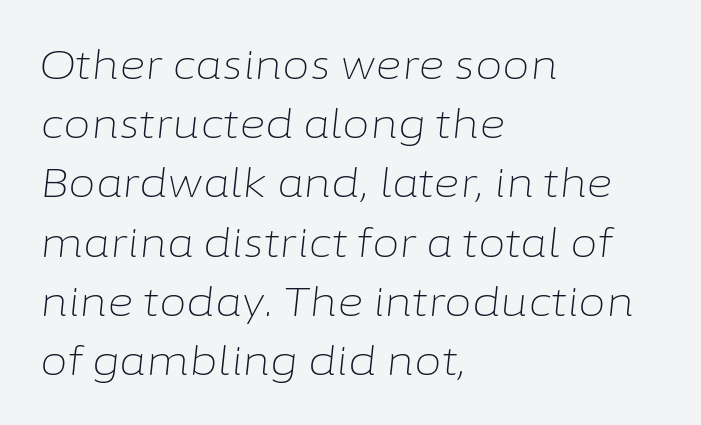
{"italic": "yes", "lean": "right", "slant_degrees": 6, "bold": "no", "weight": "light", "width": "normal", "stroke_contrast": "low", "x_height": "medium", "monospaced": "no", "underline": "no", "align": "left", "line_spacing": "normal", "line_spacing_ratio": 1.48, "letter_spacing": "normal", "letter_spacing_em": 0.0, "glyph_px": 40}
